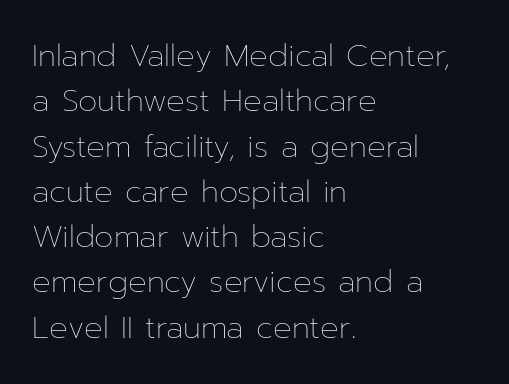
Q: Is the text bold? A: No.
Q: Is the text italic (slanted)? A: No, it is upright.
Q: Is the text underlined? A: No.
Q: How is the paragraph aligned? A: Left-aligned.
Q: Is the spacing between letters normal or unusually wide? A: Normal.
Q: Is the spacing between lines tight, normal or loose? A: Normal.
Q: Width (condensed, normal, or wide)? A: Normal.
Q: Stroke contrast? A: Low.
Q: x-height? A: Medium.
Q: Monospaced? A: No.
